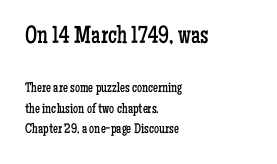
Q: Is the text bold? A: No.
Q: Is the text italic (slanted)? A: No, it is upright.
Q: Is the text underlined? A: No.
Q: How is the paragraph aligned? A: Left-aligned.
Q: Is the spacing between letters normal or unusually wide? A: Normal.
Q: Is the spacing between lines tight, normal or loose? A: Normal.
Q: Which block of text is set in a larger size, the first (top) or the second (bottom)? A: The first (top) one.
